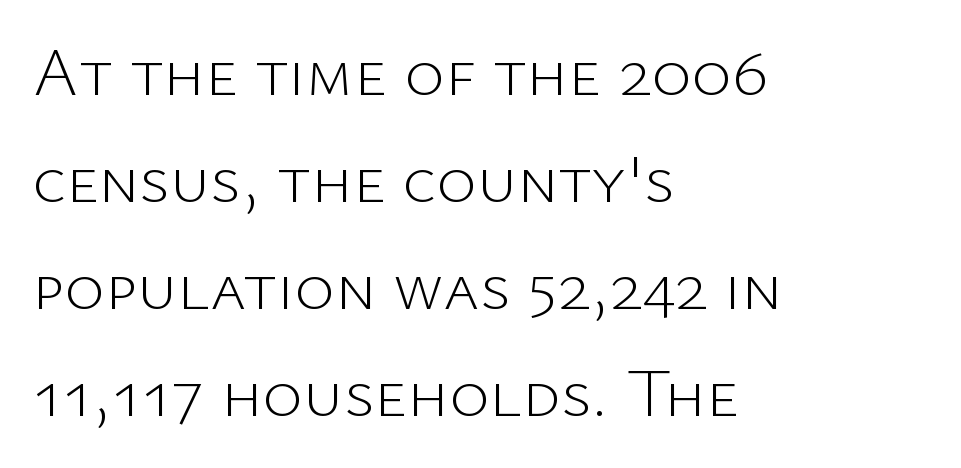
No italicization has been applied; the sample stays upright. Has an underline been added? It has not. Regarding serifs, this sample does without them. The paragraph has a hard left edge and a soft right edge. This sample has the flowing, uneven cadence of proportional lettering.
